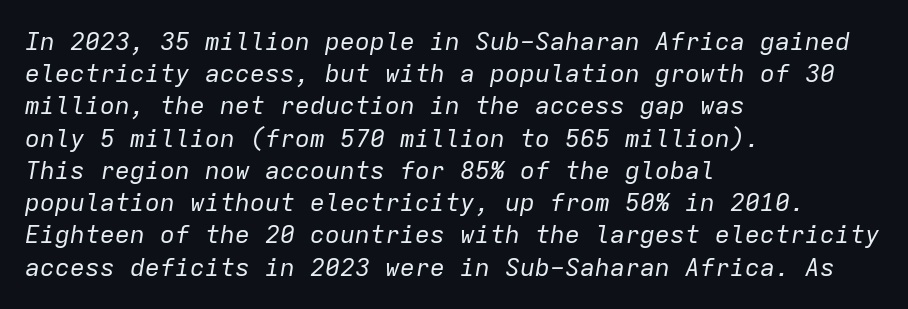
{"italic": "yes", "lean": "right", "slant_degrees": 9, "bold": "no", "underline": "no", "align": "left", "line_spacing": "normal", "line_spacing_ratio": 1.29, "letter_spacing": "normal", "letter_spacing_em": 0.0, "glyph_px": 25}
